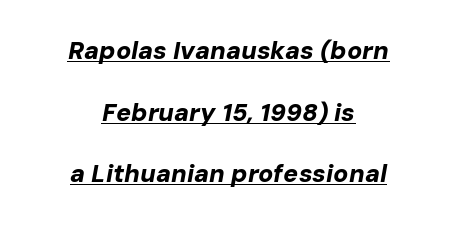
You'd pick this weight for a headline — it's a proper bold. Loosely led — the rows are spread out. The passage shown leans; its letterforms are oblique. The gaps between neighbouring characters are ordinary and unremarkable. Which margin do the lines hug? Neither — every line sits in the middle. The glyphs are accompanied by a horizontal stroke just below them.
